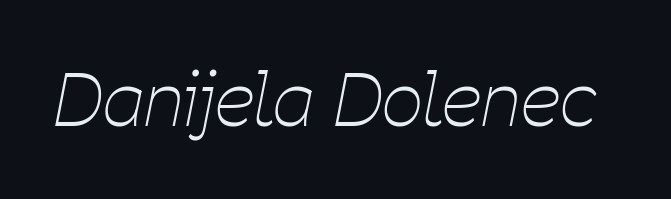
{"italic": "yes", "lean": "right", "slant_degrees": 11, "bold": "no", "weight": "thin", "width": "condensed", "stroke_contrast": "low", "x_height": "medium", "monospaced": "no", "underline": "no", "letter_spacing": "normal", "letter_spacing_em": 0.0, "glyph_px": 72}
